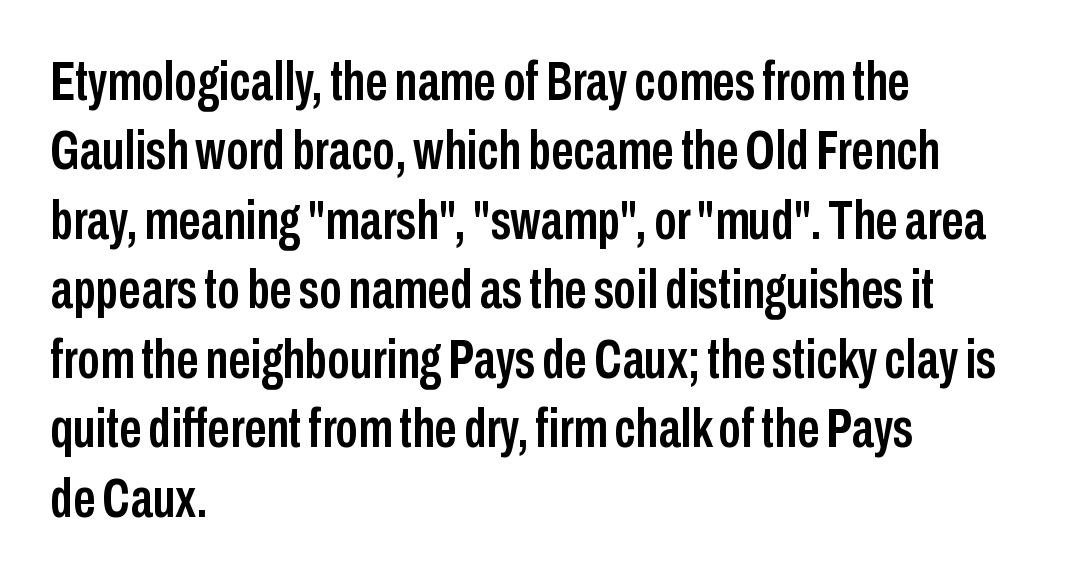
Rendered with straight, roman letterforms. Only glyphs here, with clear space below each row. Every row of glyphs begins at an identical x-position on the left. Characters follow at the spacing the type designer built in.
